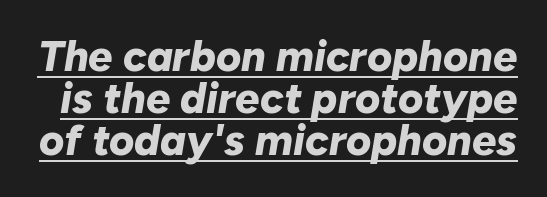
The image shows 43 px bold type, italic (leaning right); set tight line spacing (0.98x), normal letter spacing, underlined; low stroke contrast and a medium x-height.
